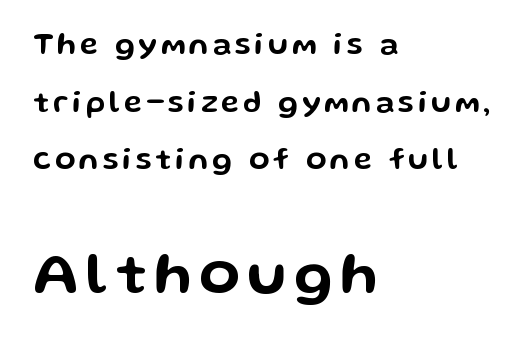
A typesetter would call this proportional, since set widths differ per character. Here the second block reads like a headline and the first like body copy. Where is the straight margin? On the left. Posture: upright roman. Quick note: underline off.
